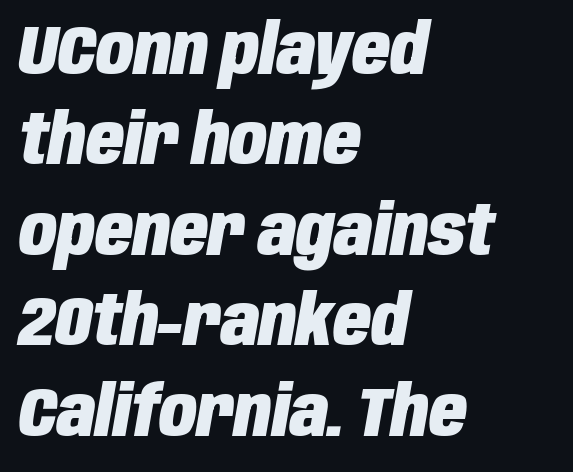
Q: Is the text bold? A: Yes.
Q: Is the text italic (slanted)? A: Yes, it leans right by about 10 degrees.
Q: Is the text underlined? A: No.
Q: How is the paragraph aligned? A: Left-aligned.
Q: Is the spacing between letters normal or unusually wide? A: Normal.
Q: Is the spacing between lines tight, normal or loose? A: Normal.
Q: Width (condensed, normal, or wide)? A: Condensed.
Q: Stroke contrast? A: Low.
Q: x-height? A: Large.
Q: Monospaced? A: No.
